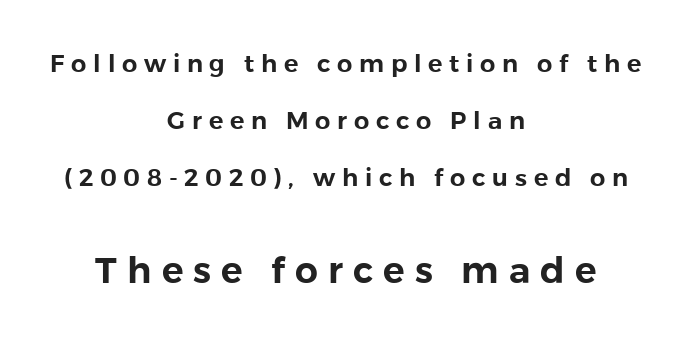
The image shows 36 px sans-serif type, upright; set centered, loose line spacing (2.38x), unusually wide letter spacing (+0.28 em), not underlined; the second (bottom) block is 1.5x larger; a medium x-height.
